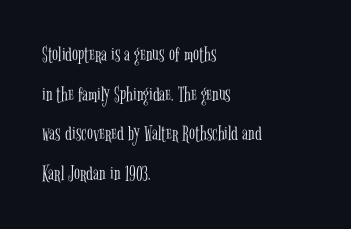
{"italic": "no", "bold": "no", "underline": "no", "align": "left", "line_spacing_ratio": 1.8, "letter_spacing": "normal", "letter_spacing_em": 0.0, "glyph_px": 22}
